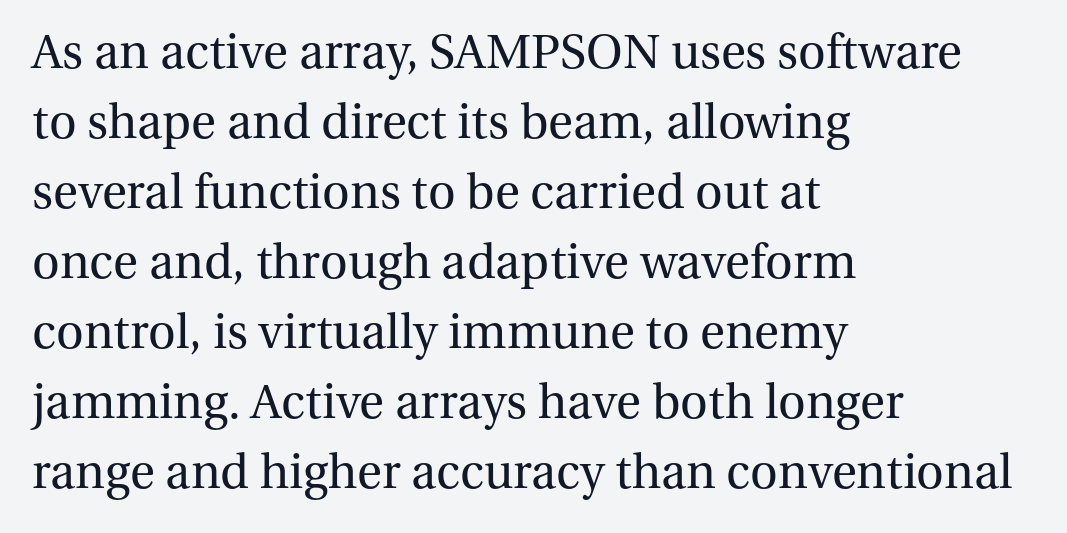
The image shows 48 px regular-weight serif type, upright; set left-aligned, normal line spacing (1.46x), normal letter spacing, not underlined; medium stroke contrast and a medium x-height.
